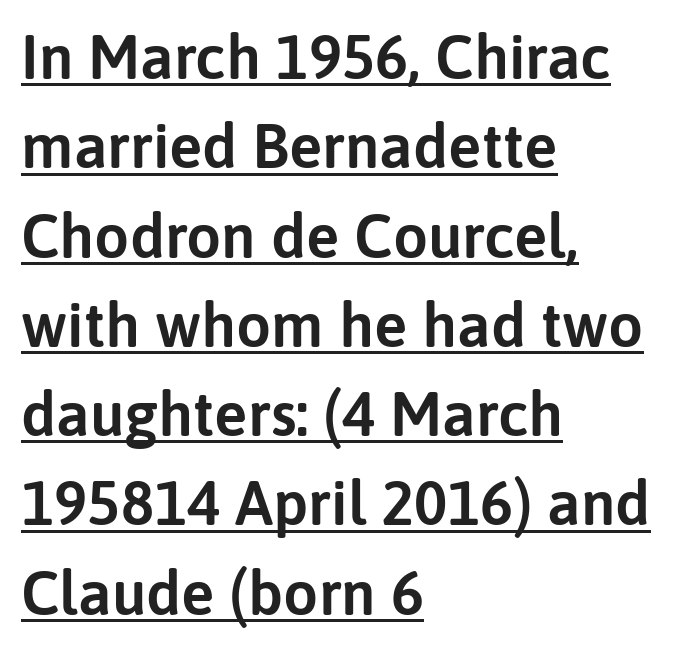
The image shows 62 px sans-serif type, upright; set left-aligned, normal line spacing (1.44x), normal letter spacing, underlined; low stroke contrast and a medium x-height.
